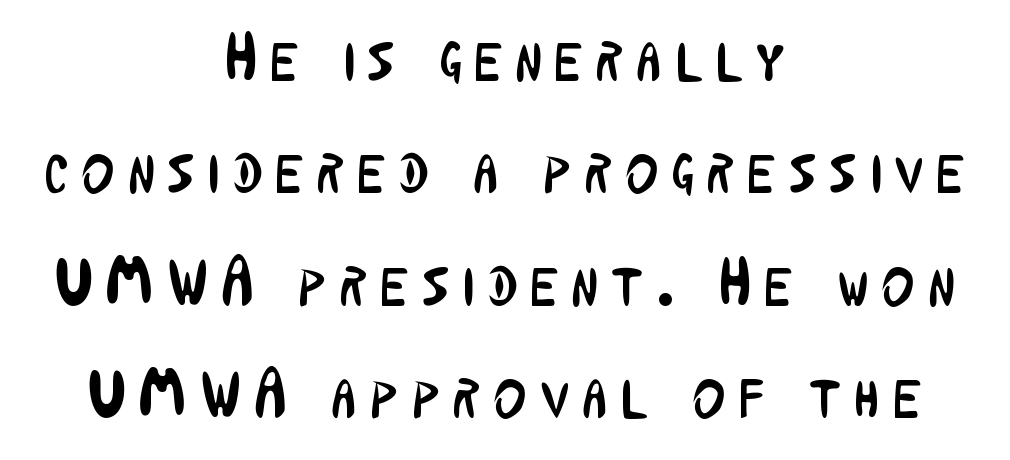
The image shows 69 px regular-weight, condensed sans-serif type, upright; set centered, normal line spacing (1.63x), unusually wide letter spacing (+0.2 em), not underlined; low stroke contrast and a medium x-height.
